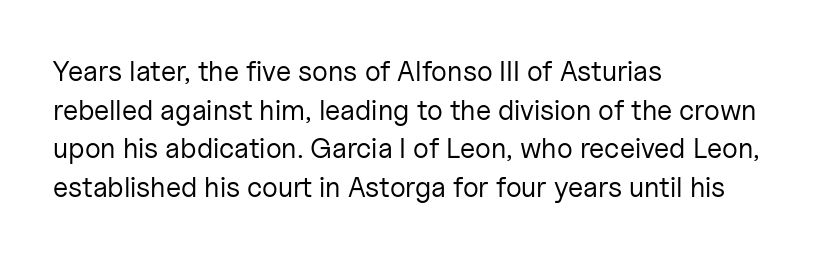
Q: Is the text bold? A: No.
Q: Is the text italic (slanted)? A: No, it is upright.
Q: Is the typeface a serif or a sans-serif typeface? A: Sans-serif.
Q: Is the text underlined? A: No.
Q: How is the paragraph aligned? A: Left-aligned.
Q: Is the spacing between letters normal or unusually wide? A: Normal.
Q: Is the spacing between lines tight, normal or loose? A: Normal.
Q: Width (condensed, normal, or wide)? A: Normal.
Q: Stroke contrast? A: Low.
Q: x-height? A: Medium.
Q: Monospaced? A: No.
